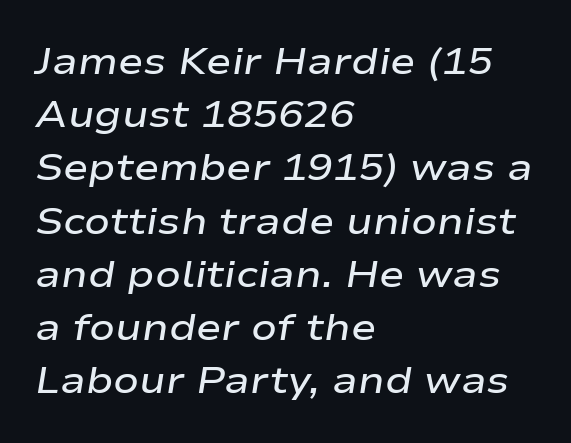
The image shows 38 px semibold, wide type, italic (leaning right); set left-aligned, normal line spacing (1.4x), normal letter spacing, not underlined; low stroke contrast and a medium x-height.
